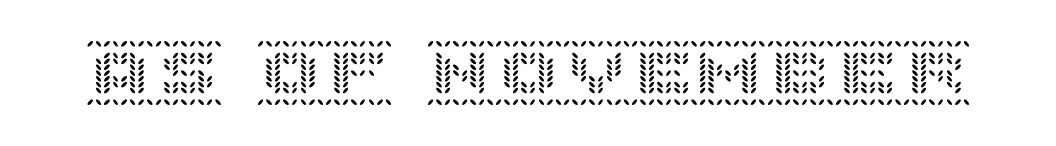
The zone under the glyphs is completely vacant. This sample uses an upright cut, with every glyph sitting square on the baseline. What stands out about the letter spacing? Nothing — it is the standard amount.
